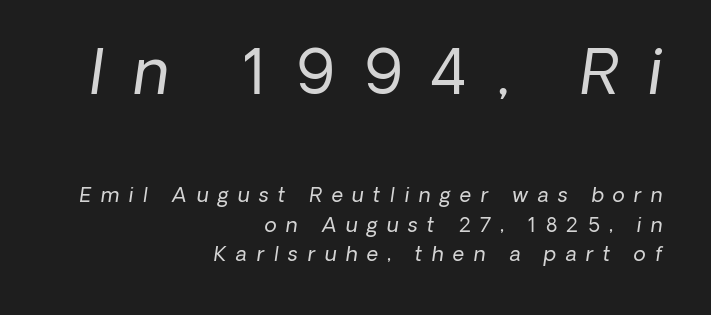
The typesetter chose a ragged-left arrangement here. These lines sit exactly where default settings would place them. No feet cap the strokes, marking this as sans-serif type. Words appear elongated and porous because spacing is wide. Looks like regular typesetting: each glyph gets only the width it needs. This layout puts the oversized block above and the modest block below.
